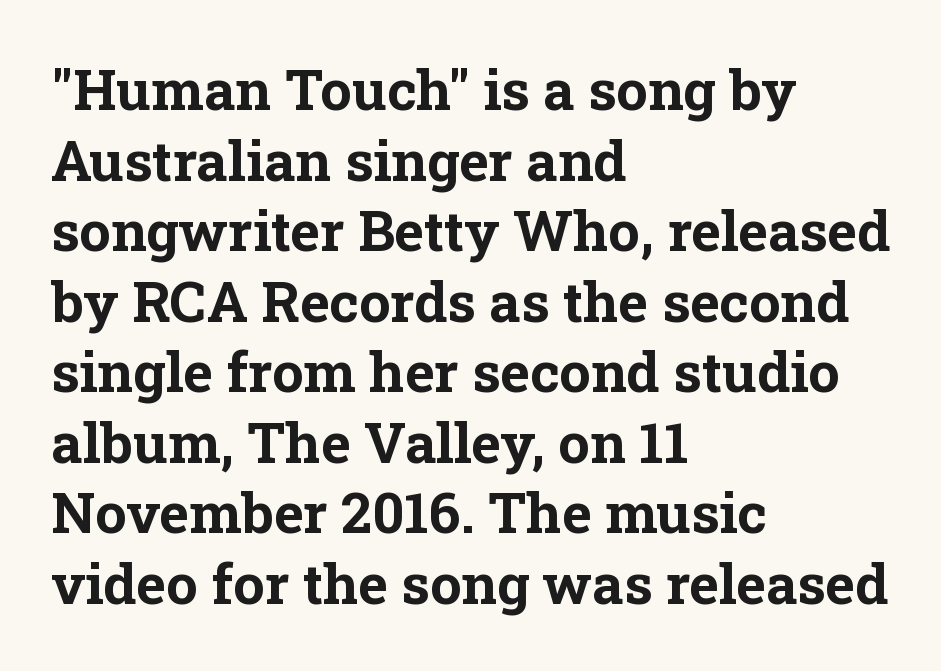
Nope, not italic — everything's standing straight. Is the type bold? Yes — the strokes are clearly thick and heavy. Varying glyph widths throughout — classic text-font behaviour. Caption: multi-line text, flush left, ragged right.
